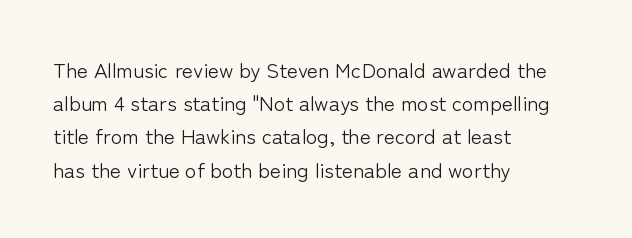
Q: Is the text bold? A: No.
Q: Is the text italic (slanted)? A: No, it is upright.
Q: Is the text underlined? A: No.
Q: How is the paragraph aligned? A: Left-aligned.
Q: Is the spacing between letters normal or unusually wide? A: Normal.
Q: Is the spacing between lines tight, normal or loose? A: Normal.
